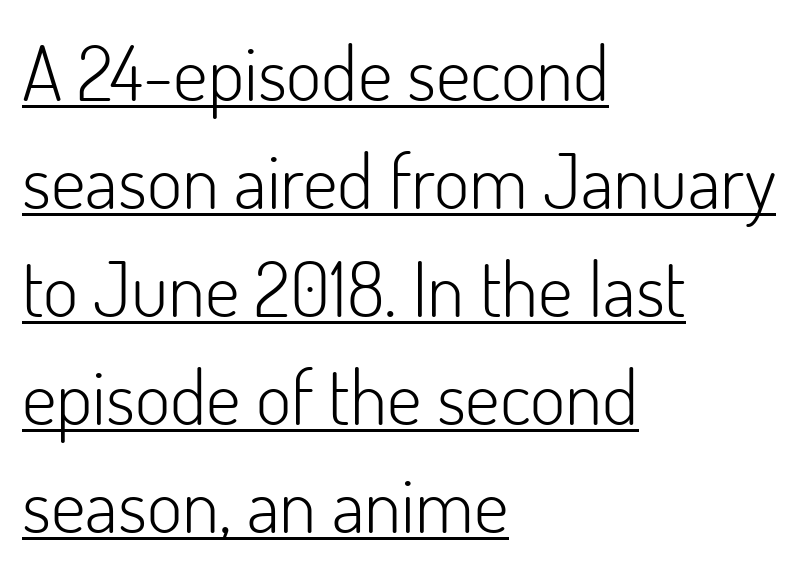
The image shows 76 px light sans-serif type, upright; set left-aligned, normal line spacing (1.42x), normal letter spacing, underlined; low stroke contrast and a small x-height.
